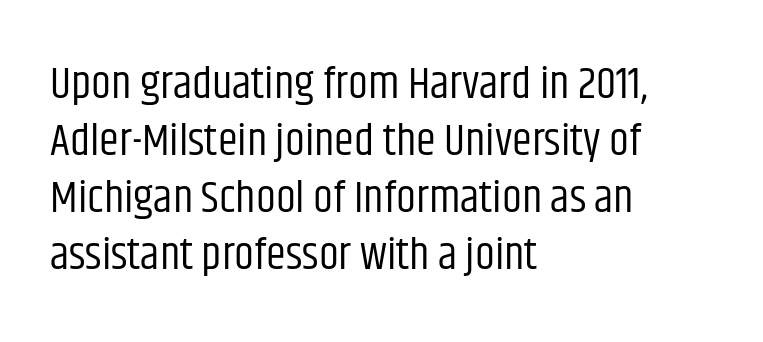
{"serif": "no", "italic": "no", "bold": "no", "weight": "regular", "width": "condensed", "stroke_contrast": "low", "x_height": "large", "monospaced": "no", "underline": "no", "align": "left", "line_spacing": "normal", "line_spacing_ratio": 1.27, "letter_spacing": "normal", "letter_spacing_em": 0.0, "glyph_px": 45}
